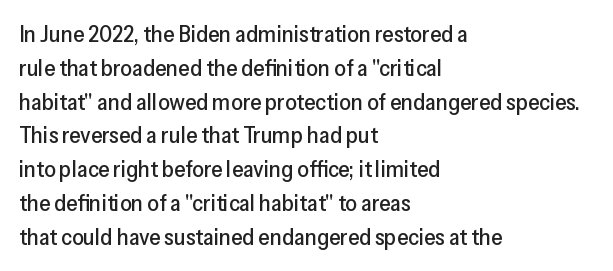
The image shows 23 px text type, upright; set left-aligned, normal line spacing (1.47x), normal letter spacing, not underlined.
